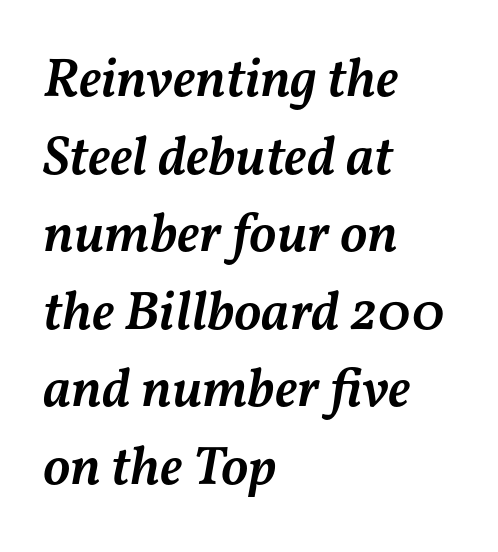
Honestly, the letter spacing is just normal — you wouldn't notice it. No word sits above an underline. Regarding leading, the lines here are spaced in the standard way. When letters slant like this, we call the style italic. Typographic density is moderately raised because the face is semibold. The passage shown is typed in a proportional face where columns would drift.
